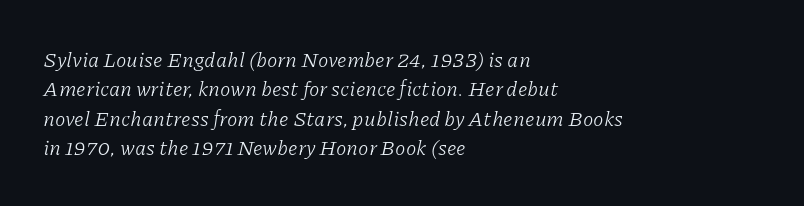
The image shows 21 px text type, italic (leaning right); set left-aligned, normal line spacing (1.4x), normal letter spacing, not underlined.
